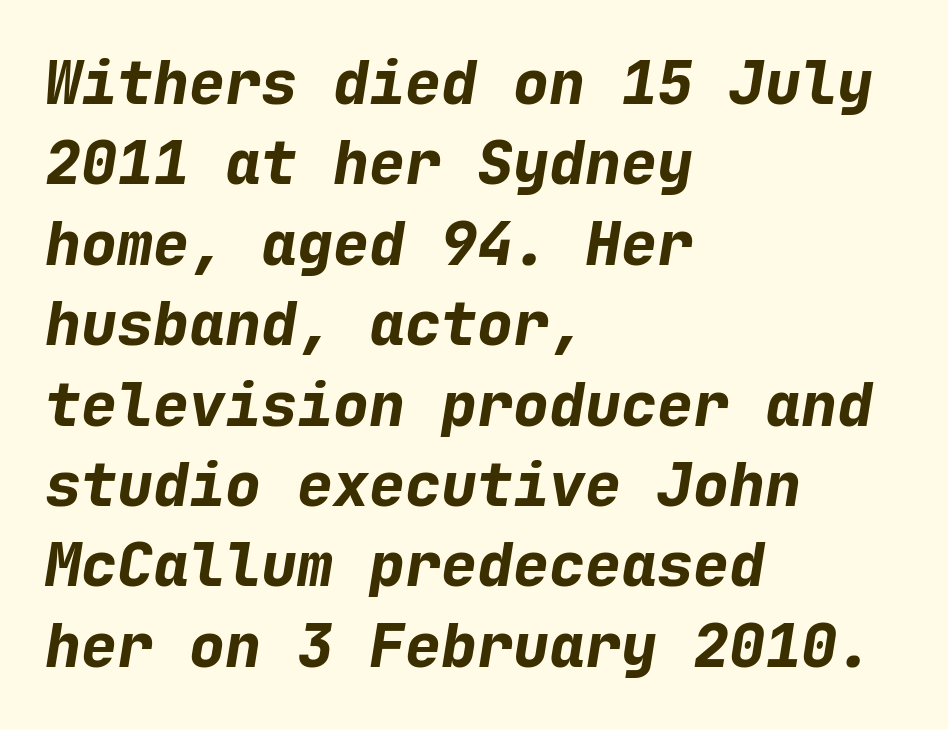
Q: Is the text bold? A: Yes.
Q: Is the text italic (slanted)? A: Yes, it leans right by about 9 degrees.
Q: Is the text underlined? A: No.
Q: How is the paragraph aligned? A: Left-aligned.
Q: Is the spacing between letters normal or unusually wide? A: Normal.
Q: Is the spacing between lines tight, normal or loose? A: Normal.
Q: Width (condensed, normal, or wide)? A: Normal.
Q: Stroke contrast? A: Low.
Q: x-height? A: Medium.
Q: Monospaced? A: Yes.
